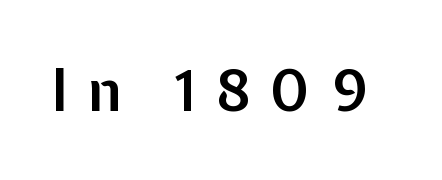
The characters look somewhat weighty, a semibold short of true bold. Descenders hang freely into open space. Each letter keeps its own natural width here, so spacing adapts to shape. Posture: upright roman.
